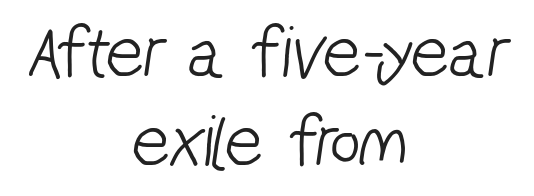
Q: Is the text bold? A: No.
Q: Is the typeface a serif or a sans-serif typeface? A: Sans-serif.
Q: Is the text underlined? A: No.
Q: How is the paragraph aligned? A: Centered.
Q: Is the spacing between letters normal or unusually wide? A: Normal.
Q: Width (condensed, normal, or wide)? A: Condensed.
Q: Stroke contrast? A: Low.
Q: x-height? A: Medium.
Q: Monospaced? A: No.
